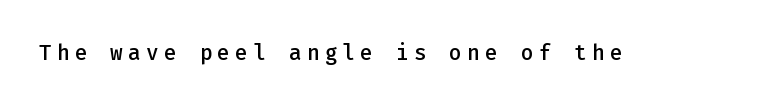
Q: Is the text bold? A: Semi-bold.
Q: Is the text italic (slanted)? A: No, it is upright.
Q: Is the text underlined? A: No.
Q: Is the spacing between letters normal or unusually wide? A: Unusually wide.
